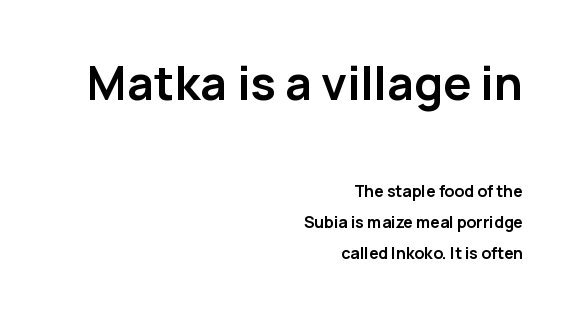
{"serif": "no", "italic": "no", "bold": "yes", "weight": "semibold", "width": "normal", "stroke_contrast": "low", "x_height": "medium", "monospaced": "no", "underline": "no", "align": "right", "line_spacing": "loose", "line_spacing_ratio": 1.96, "letter_spacing": "normal", "letter_spacing_em": 0.0, "larger_block": "first", "size_ratio": 2.94, "glyph_px": 47}
